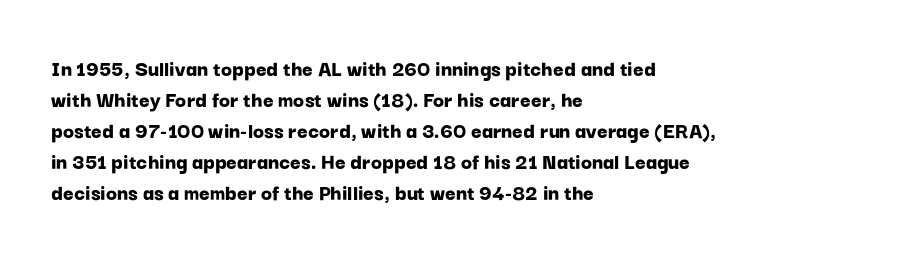
The image shows 23 px bold type, upright; set left-aligned, normal line spacing (1.35x), normal letter spacing, not underlined.
